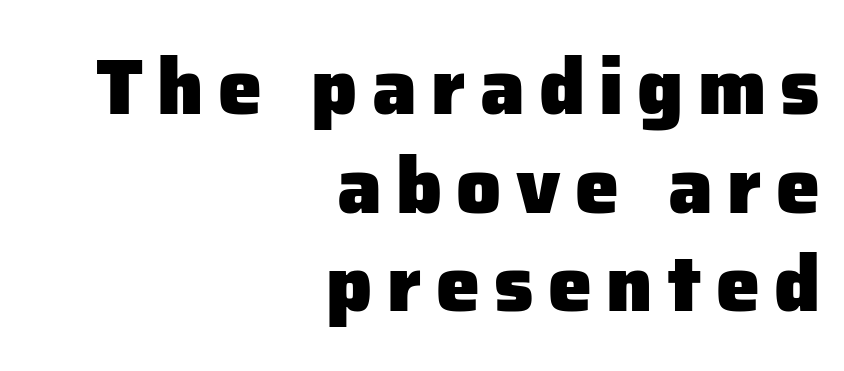
The rendering anchors every line to the right-hand side. The face used here is proportionally spaced, like ordinary book or web type. Strokes here are thick enough to call this a true bold. Just letters on the line, the space beneath them empty. Rows of type keep a routine distance in the vertical direction.
